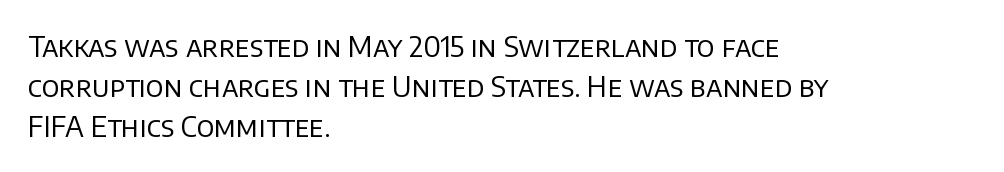
The image shows 28 px regular-weight sans-serif type, upright; set left-aligned, normal line spacing (1.42x), normal letter spacing, not underlined; low stroke contrast and a large x-height.
